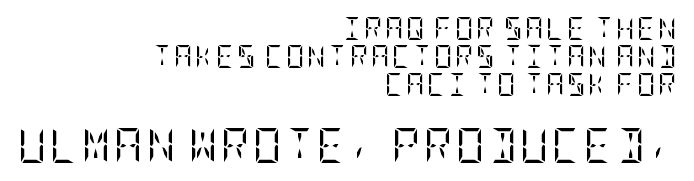
Q: Is the text bold? A: No.
Q: Is the text italic (slanted)? A: No, it is upright.
Q: Is the typeface a serif or a sans-serif typeface? A: Serif.
Q: Is the text underlined? A: No.
Q: How is the paragraph aligned? A: Right-aligned.
Q: Which block of text is set in a larger size, the first (top) or the second (bottom)? A: The second (bottom) one.
Q: Width (condensed, normal, or wide)? A: Condensed.
Q: Stroke contrast? A: Low.
Q: x-height? A: Large.
